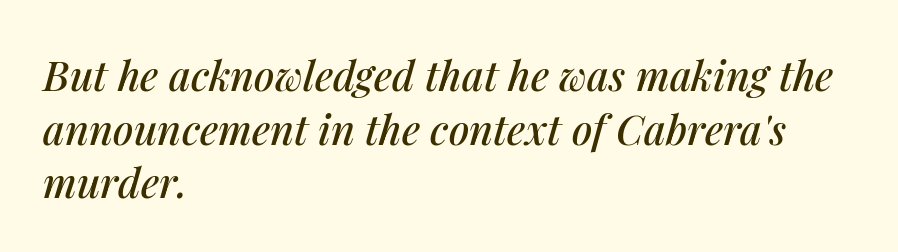
Q: Is the text italic (slanted)? A: Yes, it leans right by about 14 degrees.
Q: Is the text underlined? A: No.
Q: How is the paragraph aligned? A: Left-aligned.
Q: Is the spacing between letters normal or unusually wide? A: Normal.
Q: Is the spacing between lines tight, normal or loose? A: Normal.
Q: Width (condensed, normal, or wide)? A: Normal.
Q: Stroke contrast? A: Medium.
Q: x-height? A: Medium.
Q: Monospaced? A: No.
